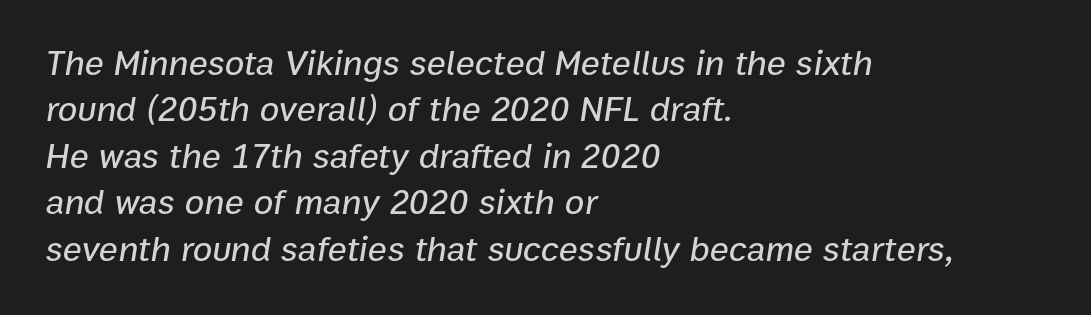
Q: Is the text italic (slanted)? A: Yes, it leans right by about 9 degrees.
Q: Is the text underlined? A: No.
Q: How is the paragraph aligned? A: Left-aligned.
Q: Is the spacing between letters normal or unusually wide? A: Normal.
Q: Is the spacing between lines tight, normal or loose? A: Normal.
Q: Width (condensed, normal, or wide)? A: Normal.
Q: Stroke contrast? A: Low.
Q: x-height? A: Medium.
Q: Monospaced? A: No.
